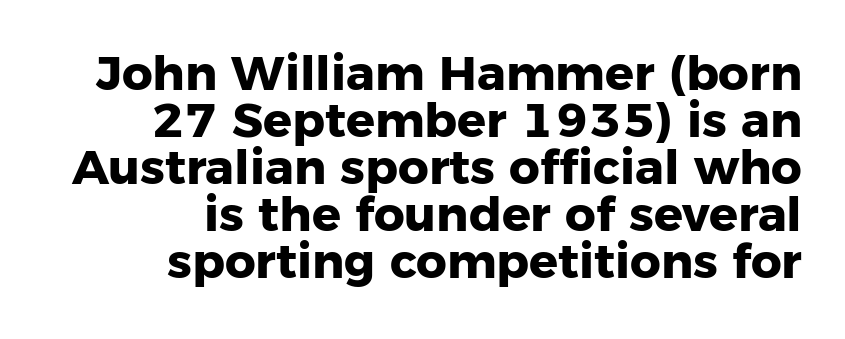
{"serif": "no", "italic": "no", "bold": "yes", "weight": "heavy", "width": "normal", "stroke_contrast": "low", "x_height": "medium", "monospaced": "no", "underline": "no", "align": "right", "line_spacing": "tight", "line_spacing_ratio": 0.98, "letter_spacing": "normal", "letter_spacing_em": 0.0, "glyph_px": 48}
